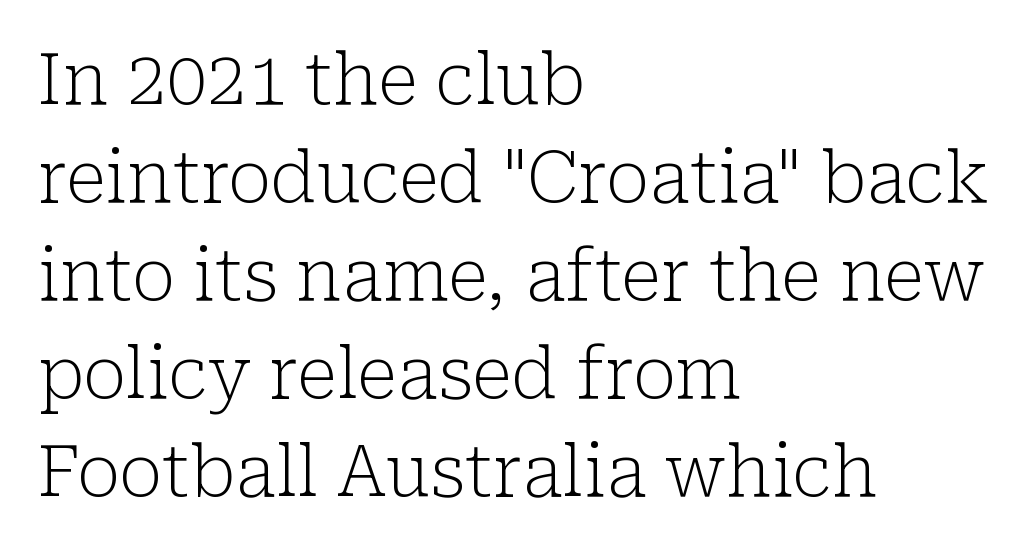
{"serif": "yes", "italic": "no", "bold": "no", "weight": "light", "width": "normal", "stroke_contrast": "low", "x_height": "medium", "monospaced": "no", "underline": "no", "align": "left", "line_spacing": "normal", "line_spacing_ratio": 1.38, "letter_spacing": "normal", "letter_spacing_em": 0.0, "glyph_px": 71}
